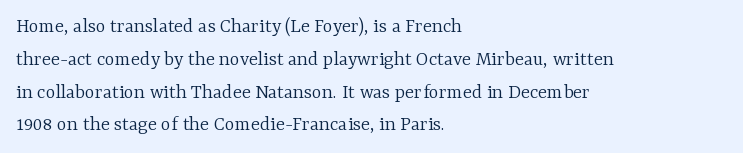
{"italic": "no", "bold": "no", "underline": "no", "align": "left", "line_spacing": "normal", "line_spacing_ratio": 1.56, "letter_spacing": "normal", "letter_spacing_em": 0.0, "glyph_px": 21}
